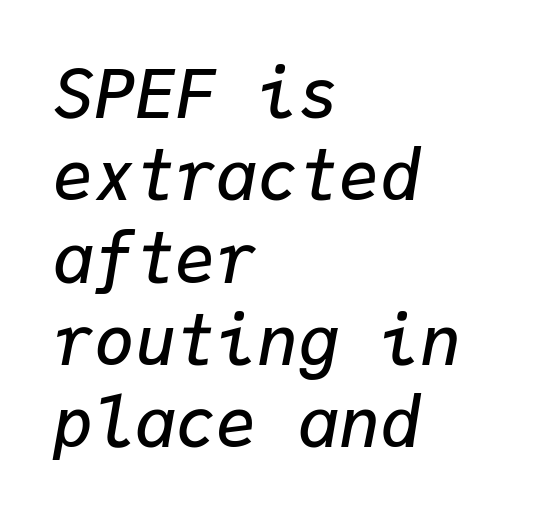
{"italic": "yes", "lean": "right", "slant_degrees": 9, "bold": "semi", "weight": "semibold", "width": "normal", "stroke_contrast": "low", "x_height": "medium", "monospaced": "yes", "underline": "no", "align": "left", "line_spacing_ratio": 1.21, "letter_spacing": "normal", "letter_spacing_em": 0.0, "glyph_px": 68}
